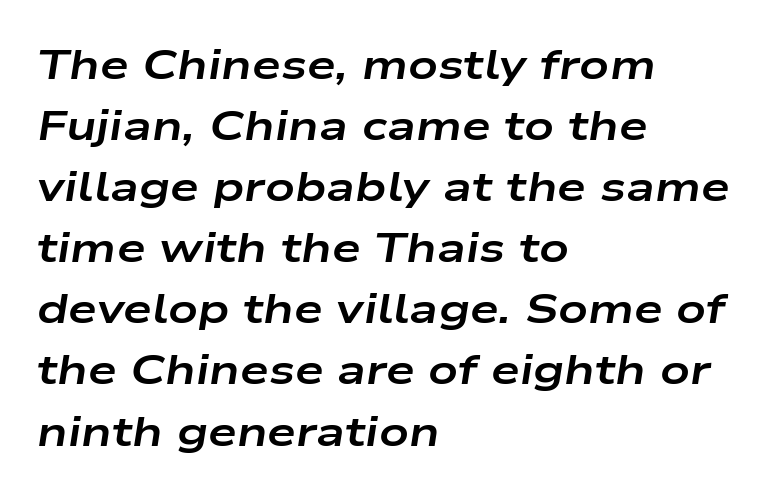
This sample has the flowing, uneven cadence of proportional lettering. Short note: letters normally spaced. Underline: absent. A normal amount of white space separates one row of letters from the next. The glyphs look as if they've been sheared to an angle.
